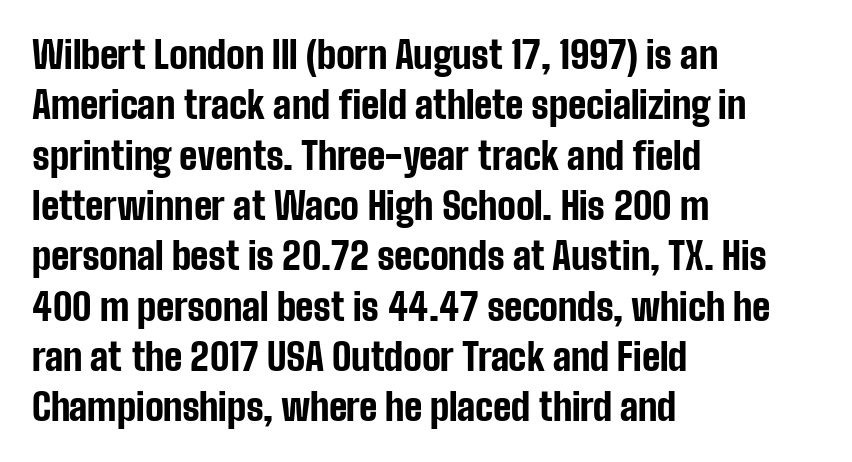
A typesetter would call this proportional, since set widths differ per character. The passage shown stacks its lines at a standard gap. The letters stand upright; this is a roman face. On the weight axis this lands at bold, roughly 700.
